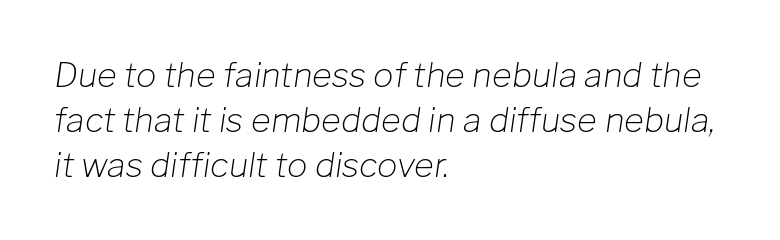
Evenly set lines give the paragraph a standard silhouette. The passage shown leans; its letterforms are oblique. Honestly, there is no underline to notice here at all. Weight: regular or lighter. Each letter keeps its own natural width here, so spacing adapts to shape.
